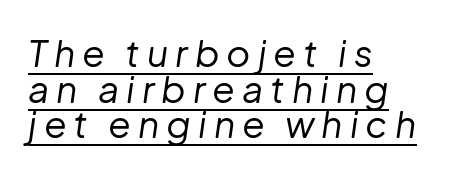
Casual observation: everything's shoved over to the left. Glance below the letters and you will spot a drawn line. Rows of type sit shoulder to shoulder in the vertical direction. Weight: not bold — regular or lighter.
